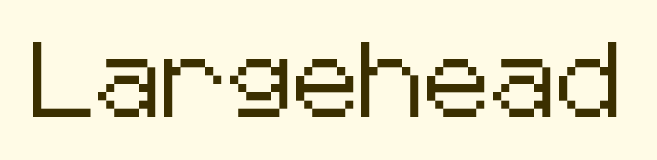
{"serif": "no", "italic": "no", "width": "normal", "stroke_contrast": "low", "x_height": "medium", "underline": "no", "letter_spacing": "normal", "letter_spacing_em": 0.0, "glyph_px": 74}
